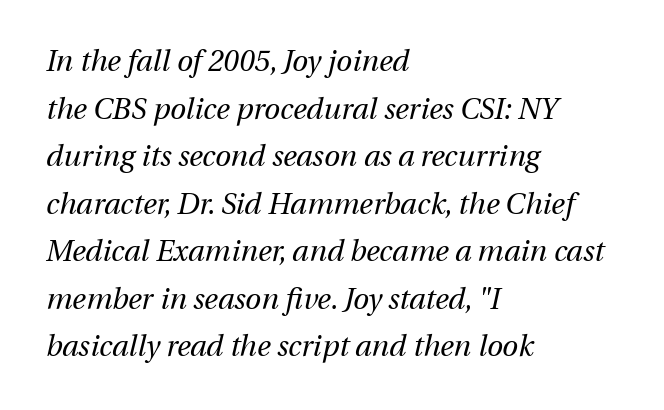
{"italic": "yes", "lean": "right", "slant_degrees": 12, "bold": "no", "weight": "regular", "width": "normal", "stroke_contrast": "medium", "x_height": "medium", "monospaced": "no", "underline": "no", "align": "left", "line_spacing": "normal", "line_spacing_ratio": 1.64, "letter_spacing": "normal", "letter_spacing_em": 0.0, "glyph_px": 29}
